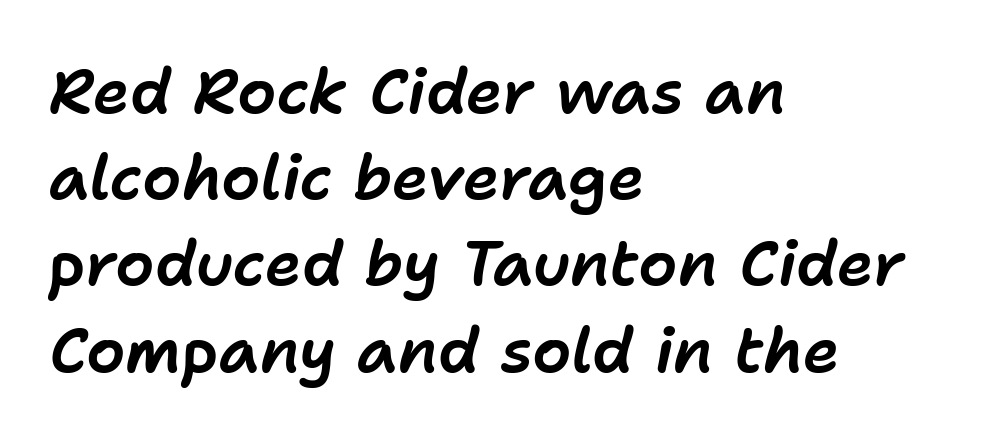
The image shows 62 px text type, italic (leaning right); set left-aligned, normal line spacing (1.39x), normal letter spacing, not underlined; low stroke contrast and a medium x-height.
